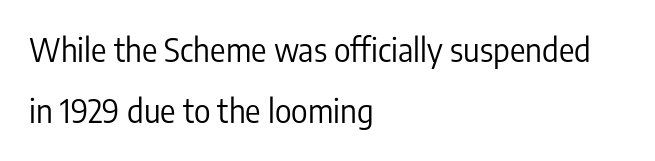
Q: Is the text bold? A: No.
Q: Is the text italic (slanted)? A: No, it is upright.
Q: Is the typeface a serif or a sans-serif typeface? A: Sans-serif.
Q: Is the text underlined? A: No.
Q: How is the paragraph aligned? A: Left-aligned.
Q: Is the spacing between letters normal or unusually wide? A: Normal.
Q: Is the spacing between lines tight, normal or loose? A: Loose.
Q: Width (condensed, normal, or wide)? A: Condensed.
Q: Stroke contrast? A: Low.
Q: x-height? A: Medium.
Q: Monospaced? A: No.
